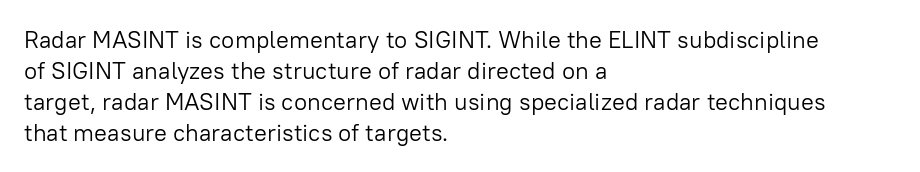
{"italic": "no", "bold": "no", "underline": "no", "align": "left", "line_spacing": "normal", "line_spacing_ratio": 1.29, "letter_spacing": "normal", "letter_spacing_em": 0.0, "glyph_px": 24}
